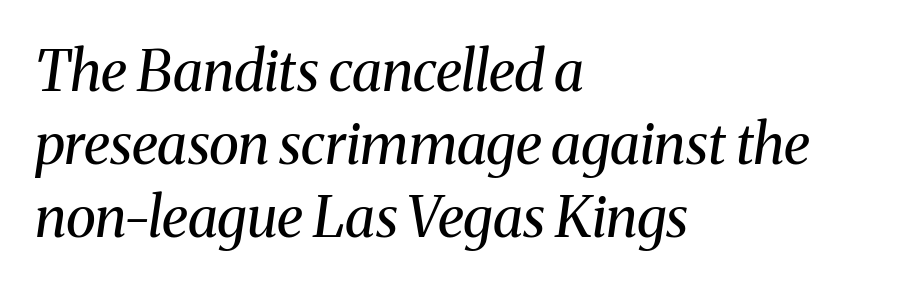
{"serif": "yes", "italic": "yes", "lean": "right", "slant_degrees": 8, "bold": "no", "weight": "regular", "width": "normal", "stroke_contrast": "medium", "x_height": "medium", "monospaced": "no", "underline": "no", "align": "left", "line_spacing": "normal", "line_spacing_ratio": 1.3, "letter_spacing": "normal", "letter_spacing_em": 0.0, "glyph_px": 56}
